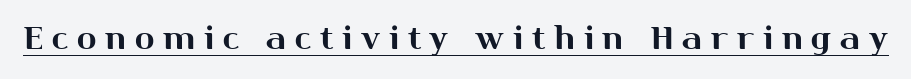
The image shows 32 px sans-serif type, upright; set unusually wide letter spacing (+0.28 em), underlined; medium stroke contrast and a medium x-height.
